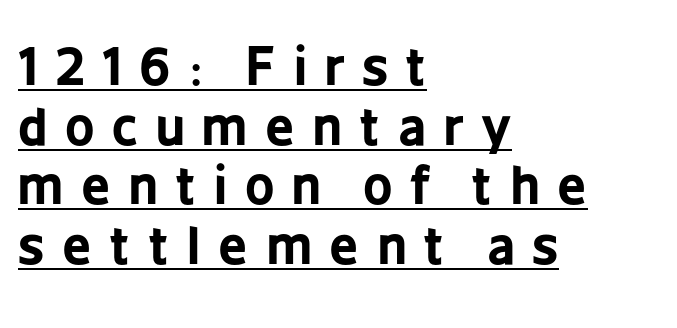
The image shows 51 px bold, condensed sans-serif type, upright; set left-aligned, line spacing 1.17x, unusually wide letter spacing (+0.35 em), underlined; low stroke contrast and a medium x-height.
